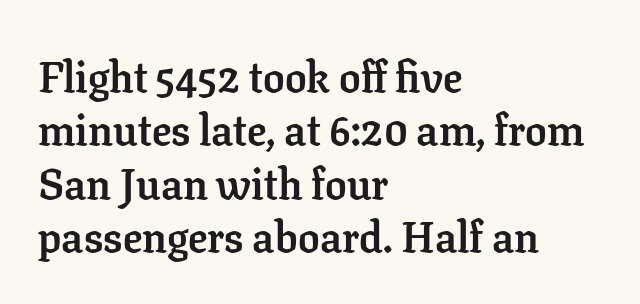
The image shows 43 px semibold serif type, upright; set left-aligned, line spacing 1.24x, normal letter spacing, not underlined; low stroke contrast and a medium x-height.
